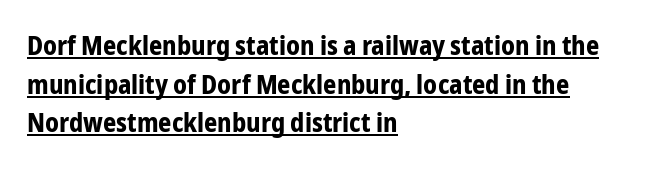
{"italic": "no", "bold": "yes", "underline": "yes", "align": "left", "line_spacing": "normal", "line_spacing_ratio": 1.49, "letter_spacing": "normal", "letter_spacing_em": 0.0, "glyph_px": 26}
